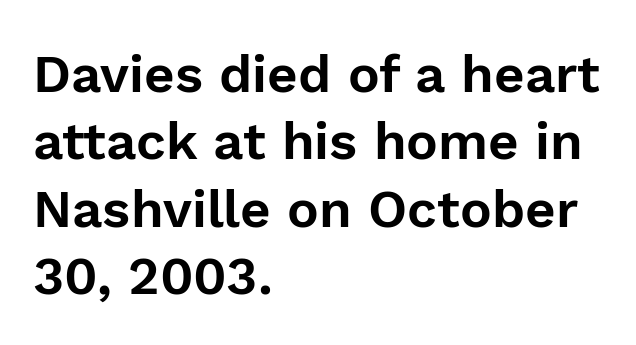
The image shows 53 px sans-serif type, upright; set left-aligned, normal line spacing (1.27x), normal letter spacing, not underlined; low stroke contrast and a medium x-height.
